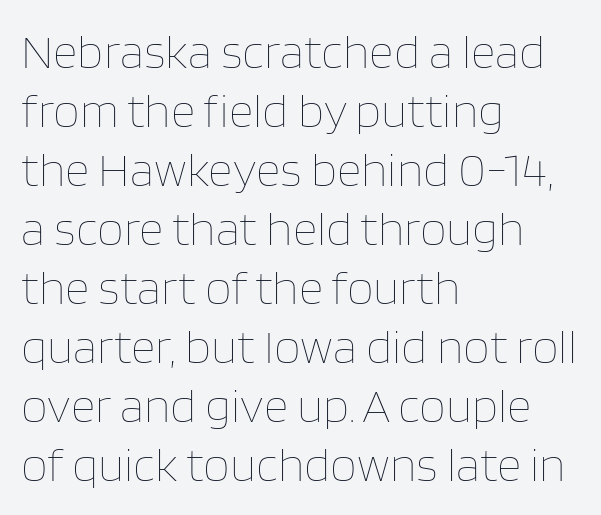
Q: Is the text bold? A: No.
Q: Is the text italic (slanted)? A: No, it is upright.
Q: Is the text underlined? A: No.
Q: How is the paragraph aligned? A: Left-aligned.
Q: Is the spacing between letters normal or unusually wide? A: Normal.
Q: Width (condensed, normal, or wide)? A: Normal.
Q: Stroke contrast? A: Low.
Q: x-height? A: Large.
Q: Monospaced? A: No.
